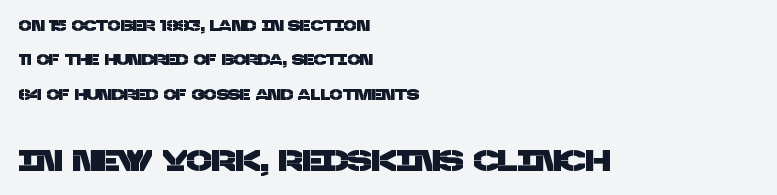
Q: Is the typeface a serif or a sans-serif typeface? A: Sans-serif.
Q: Is the text underlined? A: No.
Q: How is the paragraph aligned? A: Left-aligned.
Q: Is the spacing between letters normal or unusually wide? A: Normal.
Q: Is the spacing between lines tight, normal or loose? A: Loose.
Q: Which block of text is set in a larger size, the first (top) or the second (bottom)? A: The second (bottom) one.
Q: Width (condensed, normal, or wide)? A: Normal.
Q: Stroke contrast? A: Low.
Q: x-height? A: Large.
Q: Monospaced? A: No.
